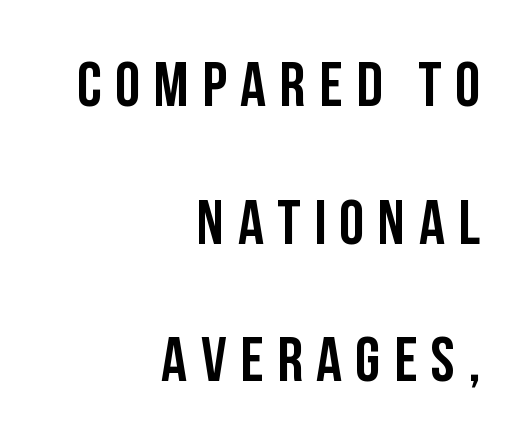
Q: Is the text bold? A: Yes.
Q: Is the text italic (slanted)? A: No, it is upright.
Q: Is the typeface a serif or a sans-serif typeface? A: Sans-serif.
Q: Is the text underlined? A: No.
Q: How is the paragraph aligned? A: Right-aligned.
Q: Is the spacing between letters normal or unusually wide? A: Unusually wide.
Q: Is the spacing between lines tight, normal or loose? A: Loose.
Q: Width (condensed, normal, or wide)? A: Condensed.
Q: Stroke contrast? A: Low.
Q: x-height? A: Large.
Q: Monospaced? A: No.
